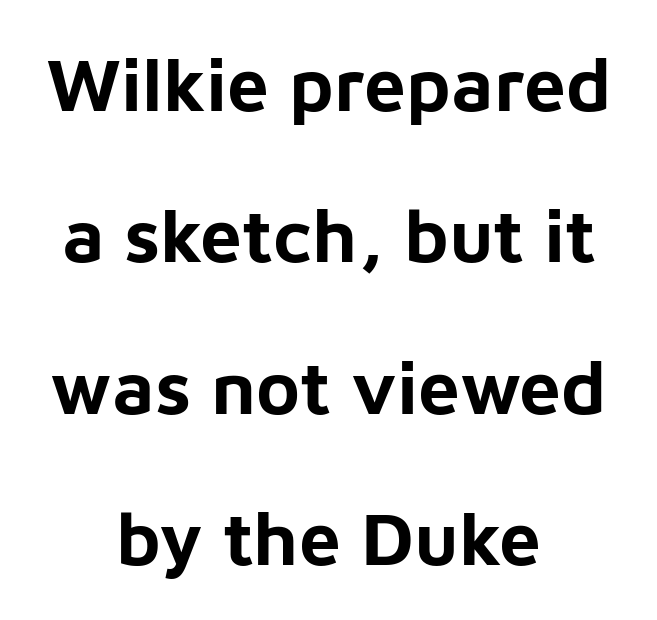
Regarding leading, the lines here are spaced well apart. The compositor balanced each line on the midline. Varying glyph widths throughout — classic text-font behaviour. Characters follow at the spacing the type designer built in. The passage shown is emphatically bold. No word sits above an underline.
